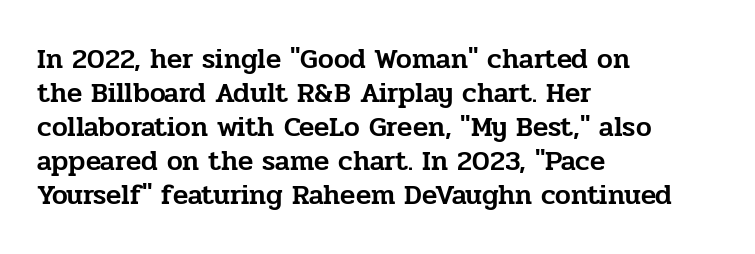
Q: Is the text italic (slanted)? A: No, it is upright.
Q: Is the typeface a serif or a sans-serif typeface? A: Serif.
Q: Is the text underlined? A: No.
Q: How is the paragraph aligned? A: Left-aligned.
Q: Is the spacing between letters normal or unusually wide? A: Normal.
Q: Width (condensed, normal, or wide)? A: Normal.
Q: Stroke contrast? A: Low.
Q: x-height? A: Medium.
Q: Monospaced? A: No.
